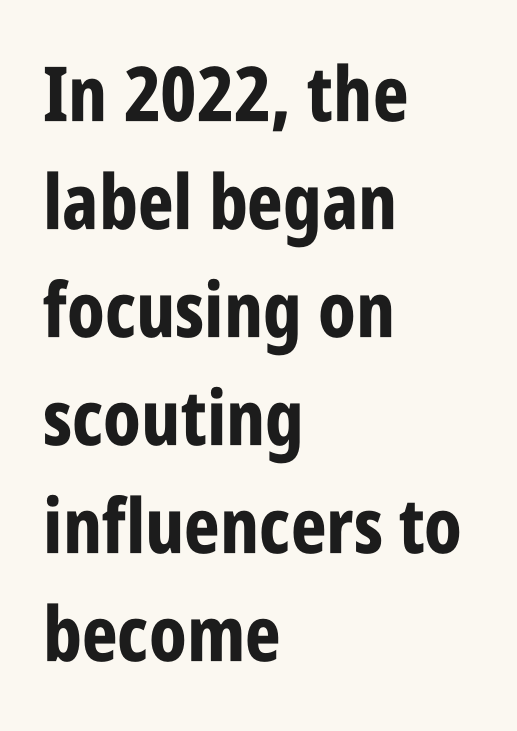
The image shows 76 px bold, condensed sans-serif type, upright; set left-aligned, normal line spacing (1.42x), normal letter spacing, not underlined; low stroke contrast and a large x-height.
